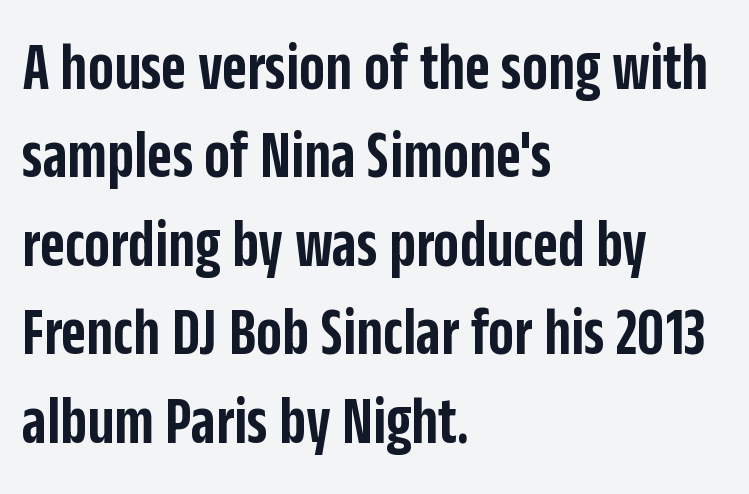
A typesetter would call this zero additional tracking. Each letter keeps its own natural width here, so spacing adapts to shape. The text block is weighted toward the left margin, trailing off unevenly rightward. The letters carry no serifs — their stems end cleanly without finishing strokes. Every letter is mildly thick-stroked: semibold rather than bold. This is the regular roman posture of the typeface.
